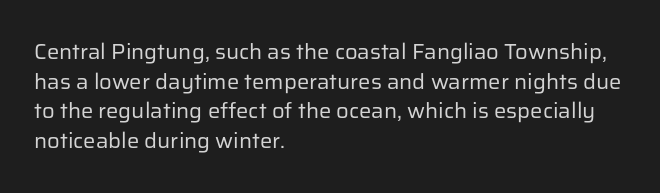
The image shows 22 px text type, upright; set left-aligned, normal line spacing (1.35x), normal letter spacing, not underlined.
